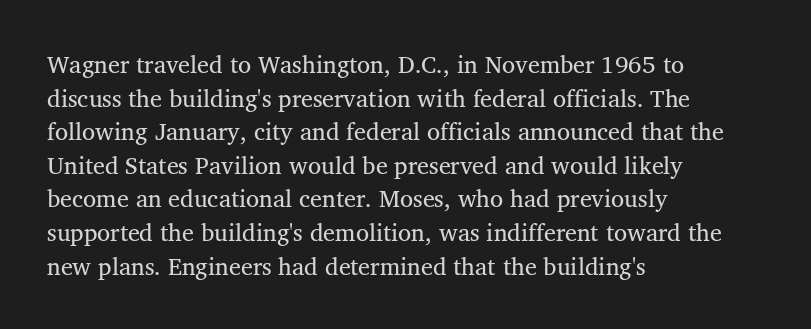
Q: Is the text bold? A: No.
Q: Is the text italic (slanted)? A: No, it is upright.
Q: Is the text underlined? A: No.
Q: How is the paragraph aligned? A: Left-aligned.
Q: Is the spacing between letters normal or unusually wide? A: Normal.
Q: Is the spacing between lines tight, normal or loose? A: Normal.
